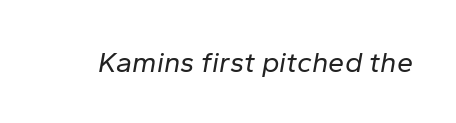
The image shows 29 px regular-weight type, italic (leaning right); set normal letter spacing, not underlined; low stroke contrast and a medium x-height.
